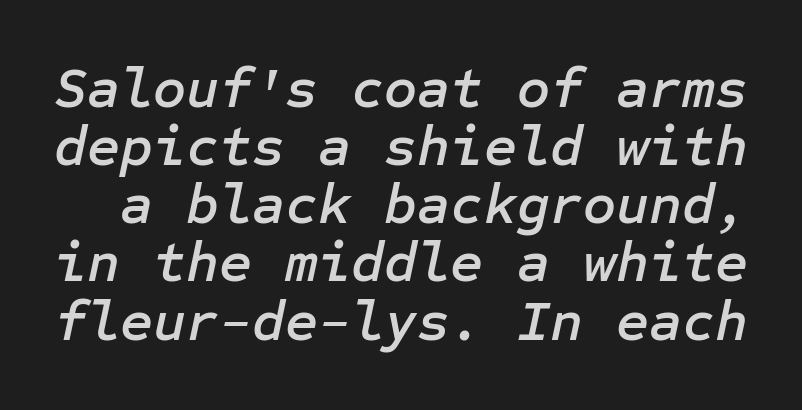
{"italic": "yes", "lean": "right", "slant_degrees": 12, "width": "normal", "stroke_contrast": "low", "x_height": "medium", "underline": "no", "line_spacing": "tight", "line_spacing_ratio": 1.02, "letter_spacing": "normal", "letter_spacing_em": 0.0, "glyph_px": 57}
